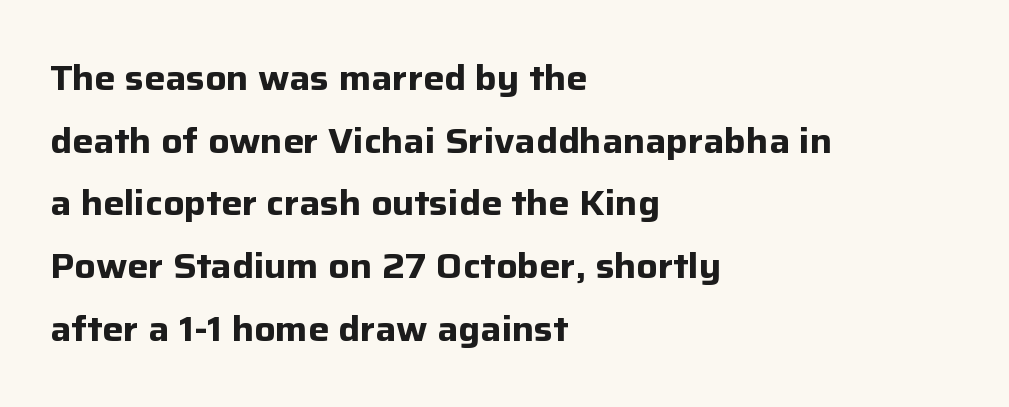
Line starts are locked; line ends wander. Chunky letters — that's bold for sure. In terms of posture, this sample is upright. A clean baseline with only descenders dipping below it. Students, note that the glyphs here touch the page at normal intervals. A typesetter would label this face a sans.
